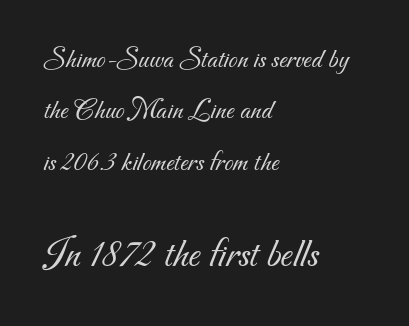
The image shows 43 px light sans-serif type; set left-aligned, line spacing 1.77x, normal letter spacing, not underlined; the second (bottom) block is 1.48x larger; medium stroke contrast and a small x-height.
